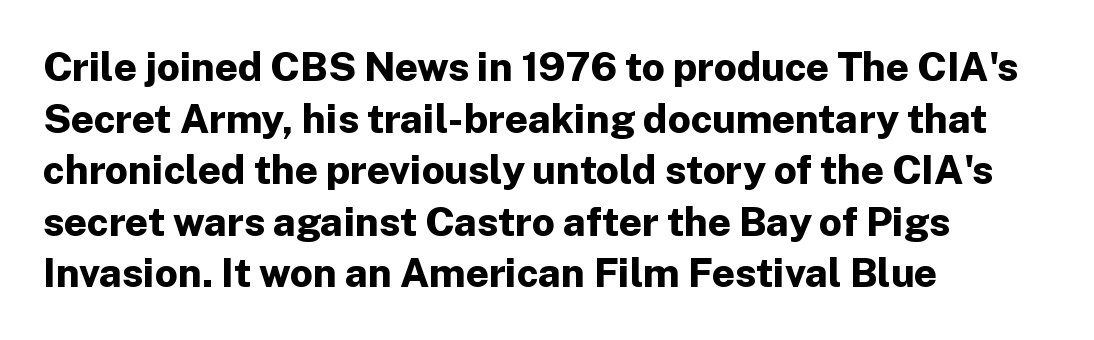
The text was rendered using a sans face with plain stroke endings. The foot of each line stays bare and open. The passage shown stacks its lines at a standard gap. Note the varied advance widths — an 'i' is clearly narrower than an 'm'.
